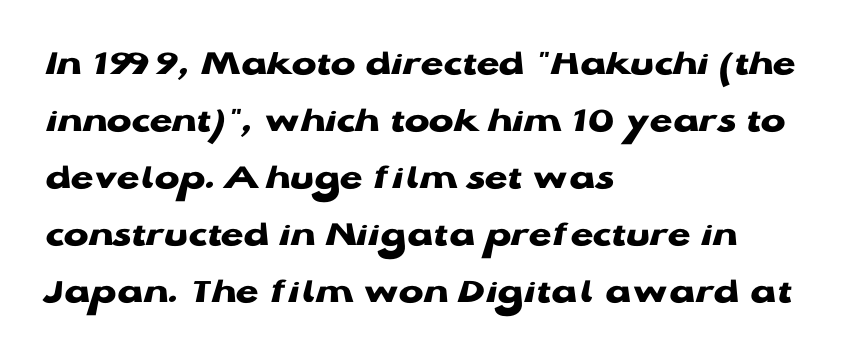
The image shows 37 px heavy, wide sans-serif type, upright; set left-aligned, normal line spacing (1.54x), normal letter spacing, not underlined; low stroke contrast and a medium x-height.
